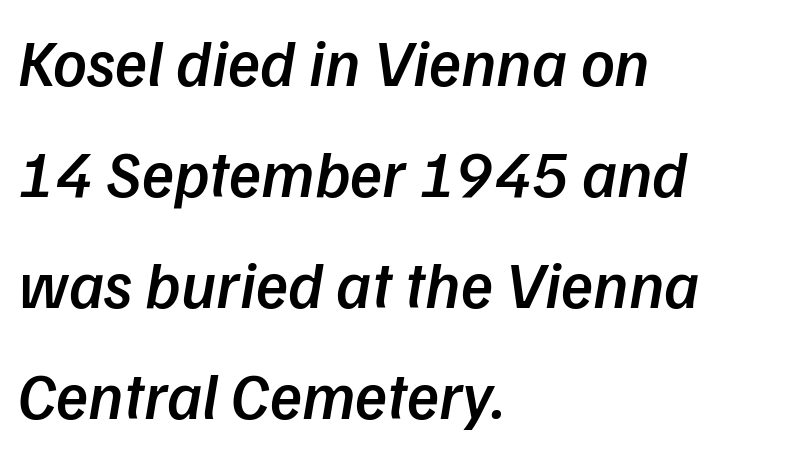
{"serif": "no", "bold": "semi", "weight": "semibold", "width": "normal", "stroke_contrast": "low", "x_height": "medium", "monospaced": "no", "underline": "no", "align": "left", "line_spacing": "normal", "line_spacing_ratio": 1.68, "letter_spacing": "normal", "letter_spacing_em": 0.0, "glyph_px": 66}
